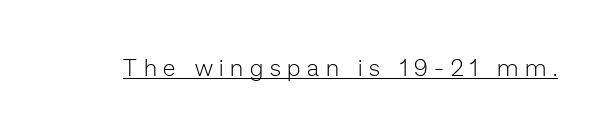
Posture: straight, roman, zero tilt. You can see a thin bar hugging the bottom of the glyphs. The rendering inserts visible extra space after every character. Compared with a typical body face, this is equally light or lighter still.
